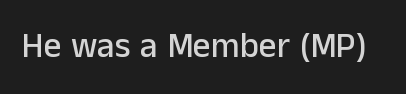
The image shows 35 px sans-serif type, upright; set normal letter spacing, not underlined; low stroke contrast and a medium x-height.
